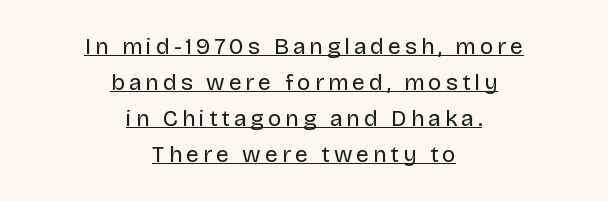
The image shows 23 px text type, upright; set centered, normal line spacing (1.56x), underlined.
